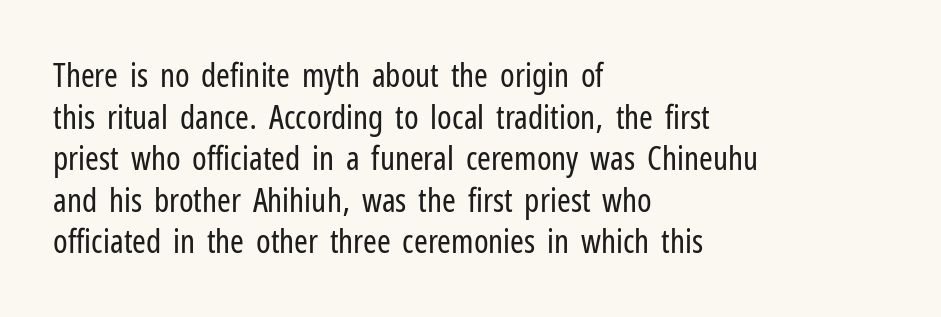
{"serif": "no", "italic": "no", "bold": "no", "weight": "regular", "width": "condensed", "stroke_contrast": "low", "x_height": "medium", "monospaced": "no", "underline": "no", "align": "left", "line_spacing": "normal", "line_spacing_ratio": 1.26, "letter_spacing": "normal", "letter_spacing_em": 0.0, "glyph_px": 33}
